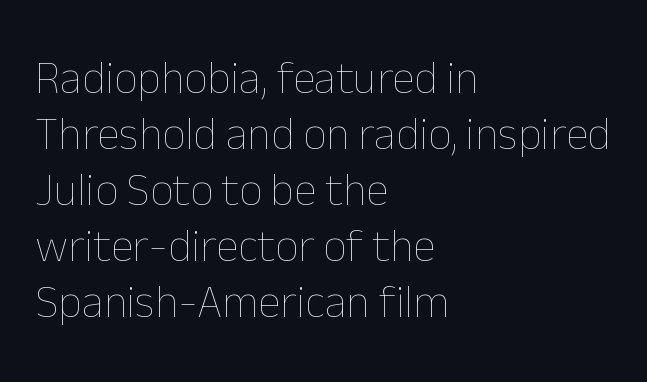
Q: Is the text bold? A: No.
Q: Is the text italic (slanted)? A: No, it is upright.
Q: Is the text underlined? A: No.
Q: How is the paragraph aligned? A: Left-aligned.
Q: Is the spacing between letters normal or unusually wide? A: Normal.
Q: Width (condensed, normal, or wide)? A: Normal.
Q: Stroke contrast? A: Low.
Q: x-height? A: Medium.
Q: Monospaced? A: No.
